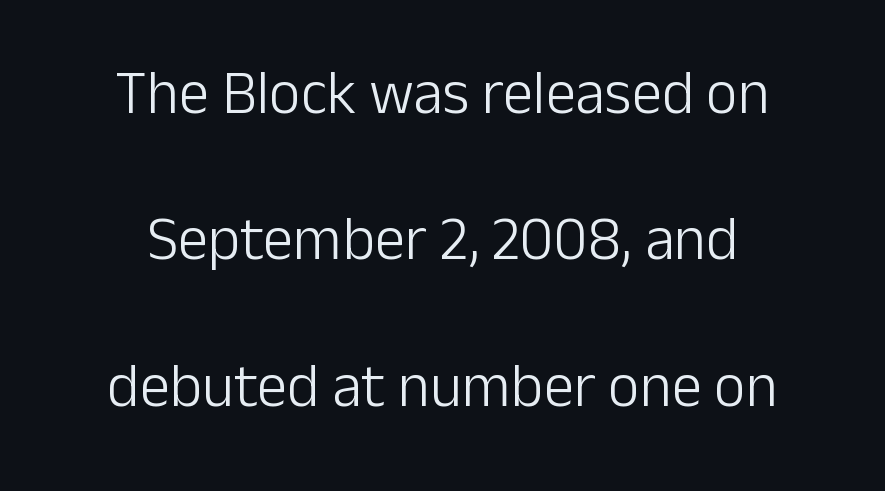
The text block is weighted toward neither margin, spreading evenly from the middle. No word sits above an underline. You can tell from the bare stems that sans-serif type was used. Baseline-to-baseline distance is far greater than the letter height.
